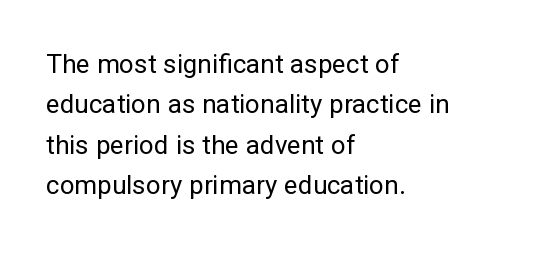
The image shows 26 px text type, upright; set left-aligned, normal line spacing (1.55x), normal letter spacing, not underlined.
